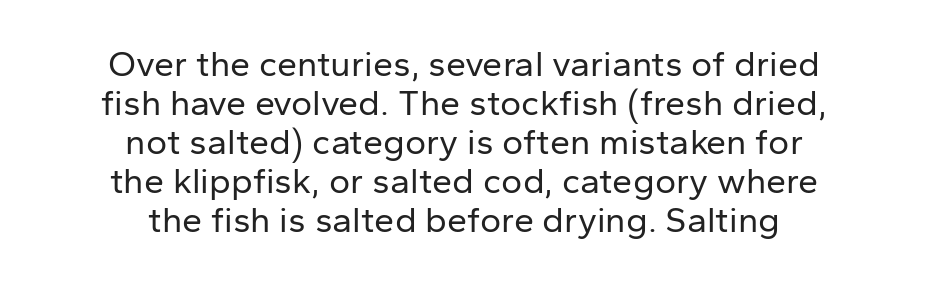
The image shows 36 px regular-weight sans-serif type, upright; set centered, tight line spacing (1.08x), normal letter spacing, not underlined; low stroke contrast and a medium x-height.
